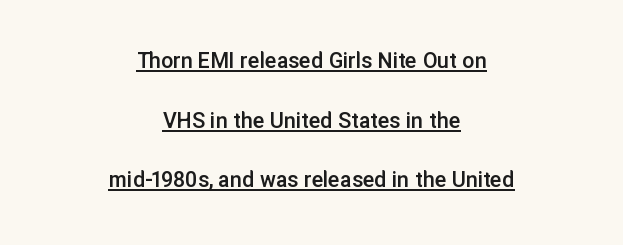
This is moderately heavy type, rendered in semibold. You could fit nearly another row in the gap between these rows. The rendered words wear a rule along their underside. Both edges are ragged and mirror each other, which tells us the setting is centered.
